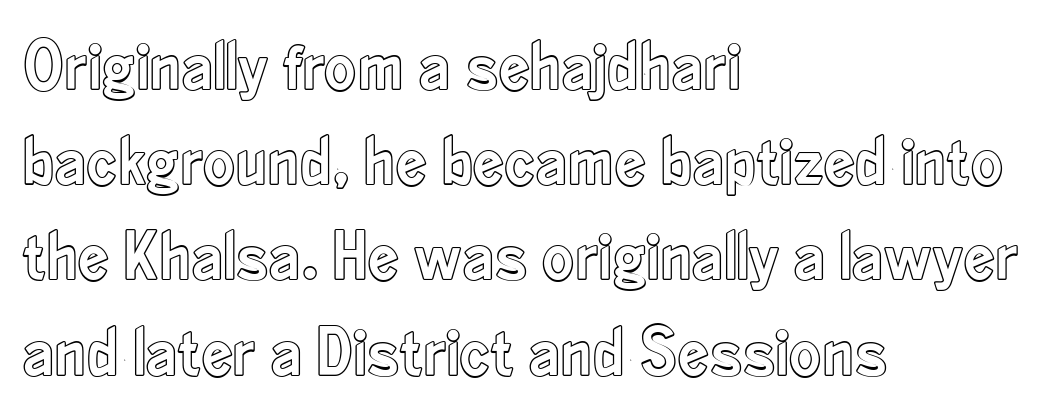
The image shows 70 px condensed type, upright; set left-aligned, normal line spacing (1.36x), normal letter spacing, not underlined; a small x-height.
